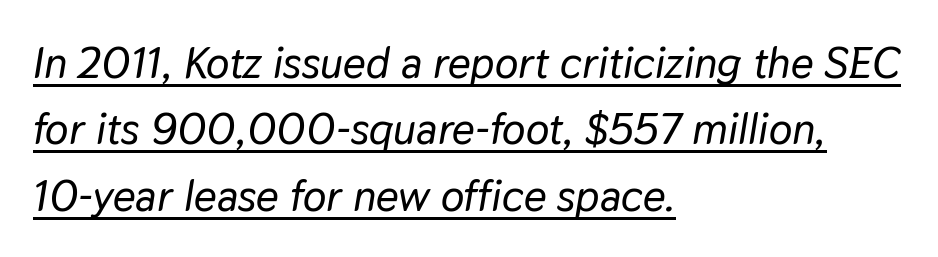
The image shows 44 px text type, italic (leaning right); set left-aligned, normal line spacing (1.51x), normal letter spacing, underlined; low stroke contrast and a medium x-height.
